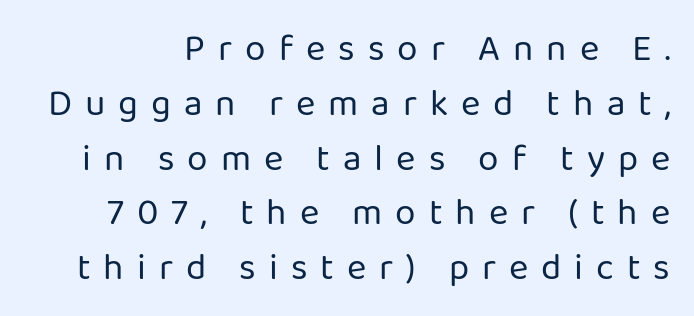
{"serif": "no", "italic": "no", "bold": "no", "weight": "regular", "width": "normal", "stroke_contrast": "low", "x_height": "medium", "monospaced": "no", "underline": "no", "line_spacing": "normal", "line_spacing_ratio": 1.48, "letter_spacing": "wide", "letter_spacing_em": 0.35, "glyph_px": 37}
